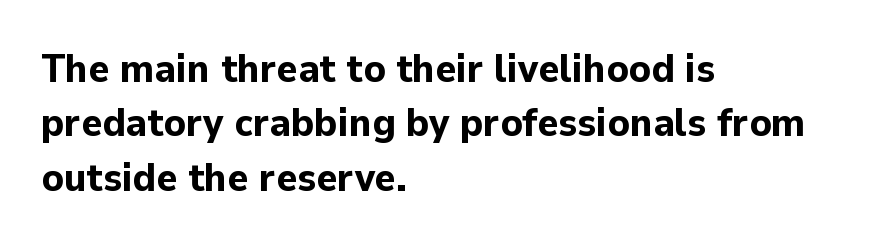
Q: Is the text bold? A: Yes.
Q: Is the text italic (slanted)? A: No, it is upright.
Q: Is the typeface a serif or a sans-serif typeface? A: Sans-serif.
Q: Is the text underlined? A: No.
Q: How is the paragraph aligned? A: Left-aligned.
Q: Is the spacing between letters normal or unusually wide? A: Normal.
Q: Is the spacing between lines tight, normal or loose? A: Normal.
Q: Width (condensed, normal, or wide)? A: Normal.
Q: Stroke contrast? A: Low.
Q: x-height? A: Medium.
Q: Monospaced? A: No.
